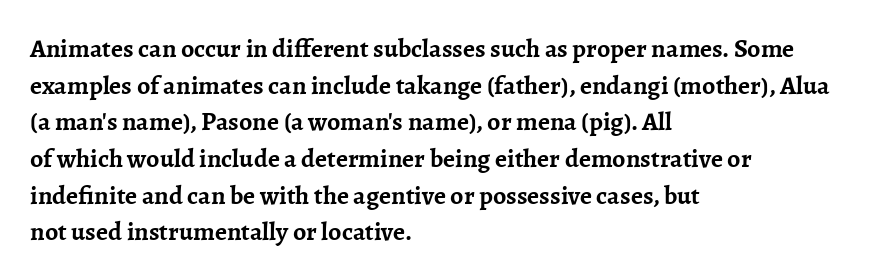
The image shows 26 px bold type, upright; set left-aligned, normal line spacing (1.41x), normal letter spacing, not underlined.
